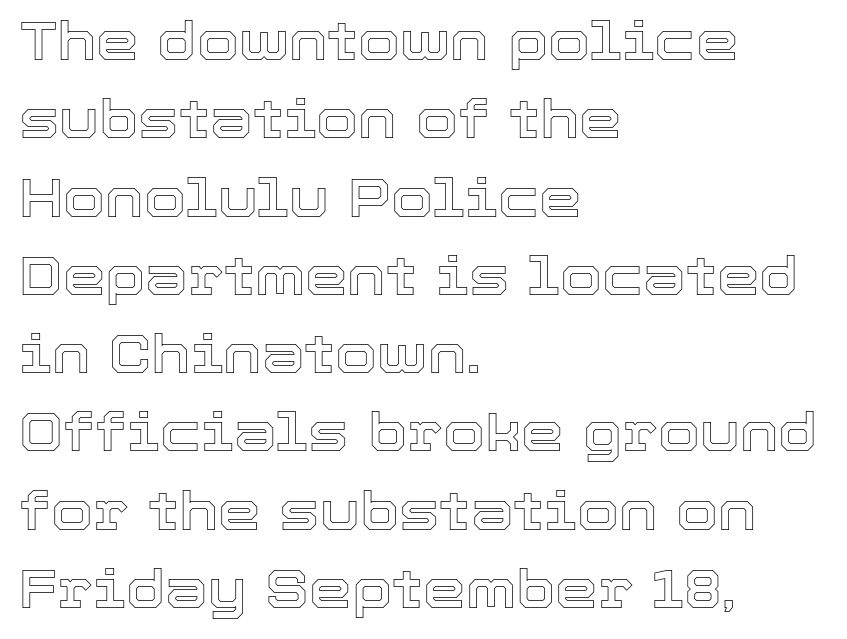
{"italic": "no", "width": "normal", "x_height": "medium", "monospaced": "no", "underline": "no", "align": "left", "line_spacing": "normal", "line_spacing_ratio": 1.45, "letter_spacing": "normal", "letter_spacing_em": 0.0, "glyph_px": 54}
